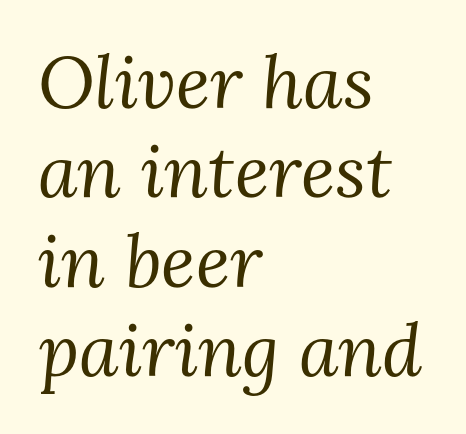
Q: Is the text bold? A: No.
Q: Is the text italic (slanted)? A: Yes, it leans right by about 3 degrees.
Q: Is the typeface a serif or a sans-serif typeface? A: Serif.
Q: Is the text underlined? A: No.
Q: How is the paragraph aligned? A: Left-aligned.
Q: Is the spacing between letters normal or unusually wide? A: Normal.
Q: Width (condensed, normal, or wide)? A: Normal.
Q: Stroke contrast? A: Medium.
Q: x-height? A: Medium.
Q: Monospaced? A: No.
